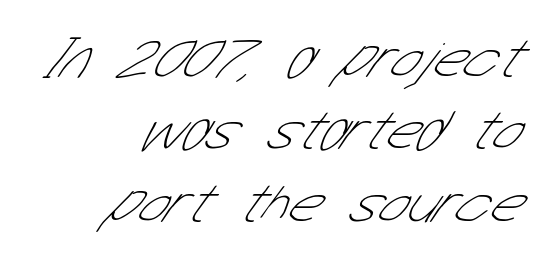
{"serif": "no", "bold": "no", "weight": "thin", "width": "condensed", "stroke_contrast": "low", "x_height": "medium", "monospaced": "no", "underline": "no", "align": "right", "line_spacing": "normal", "line_spacing_ratio": 1.27, "letter_spacing": "normal", "letter_spacing_em": 0.0, "glyph_px": 57}
